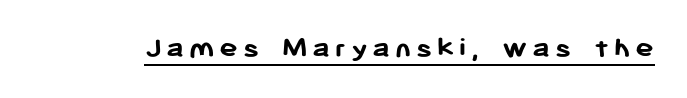
Q: Is the text bold? A: Yes.
Q: Is the text italic (slanted)? A: No, it is upright.
Q: Is the typeface a serif or a sans-serif typeface? A: Sans-serif.
Q: Is the text underlined? A: Yes.
Q: Width (condensed, normal, or wide)? A: Normal.
Q: Stroke contrast? A: Low.
Q: x-height? A: Medium.
Q: Monospaced? A: No.
